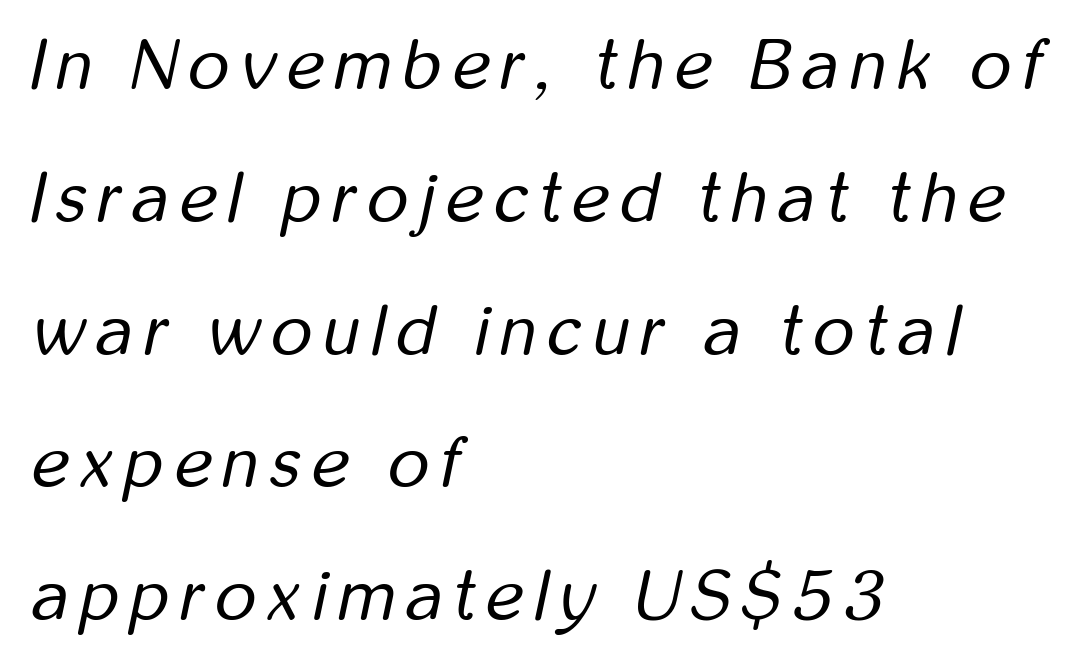
The image shows 71 px regular-weight, condensed type, italic (leaning right); set left-aligned, line spacing 1.87x, not underlined; low stroke contrast and a medium x-height.
